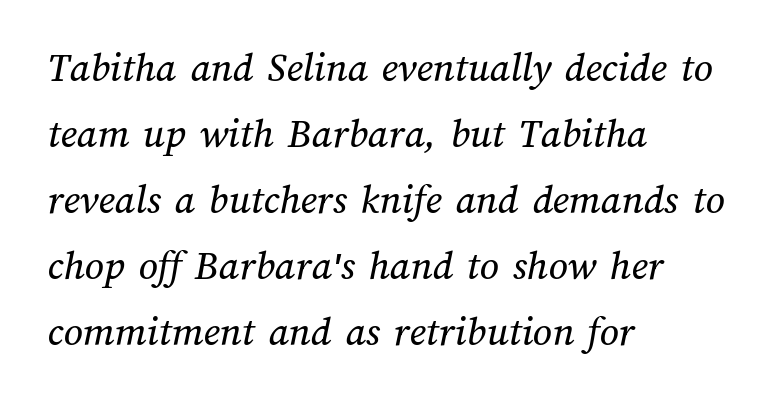
Q: Is the text underlined? A: No.
Q: How is the paragraph aligned? A: Left-aligned.
Q: Is the spacing between letters normal or unusually wide? A: Normal.
Q: Is the spacing between lines tight, normal or loose? A: Normal.
Q: Width (condensed, normal, or wide)? A: Normal.
Q: Stroke contrast? A: Medium.
Q: x-height? A: Medium.
Q: Monospaced? A: No.
